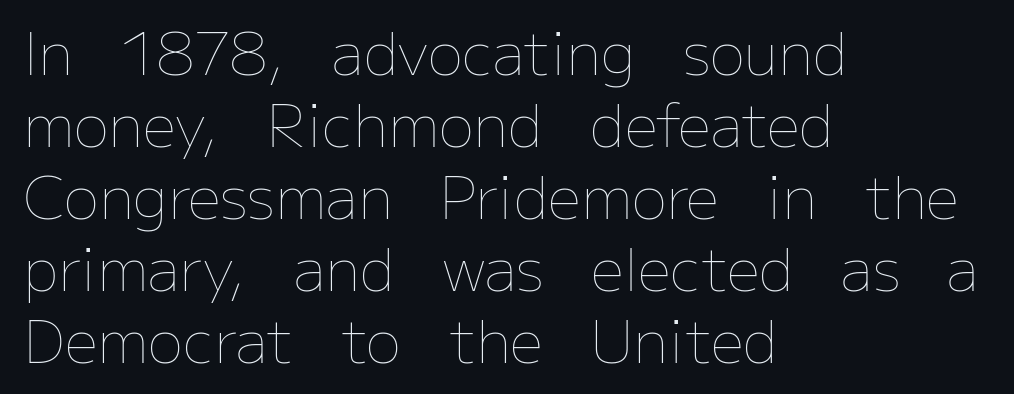
{"italic": "no", "bold": "no", "weight": "thin", "width": "normal", "stroke_contrast": "low", "x_height": "medium", "monospaced": "no", "underline": "no", "align": "left", "line_spacing_ratio": 1.22, "letter_spacing": "normal", "letter_spacing_em": 0.0, "glyph_px": 59}
